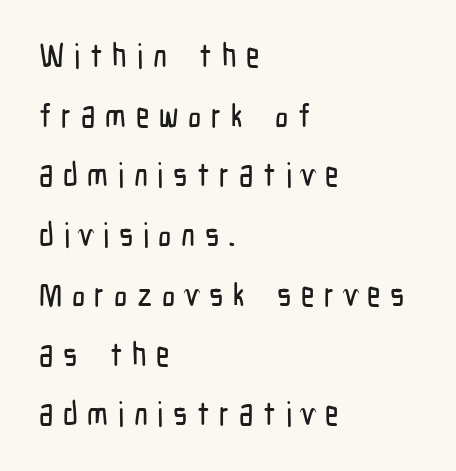
The image shows 33 px condensed sans-serif type, upright; set left-aligned, line spacing 1.81x, unusually wide letter spacing (+0.29 em), not underlined; low stroke contrast and a medium x-height.
